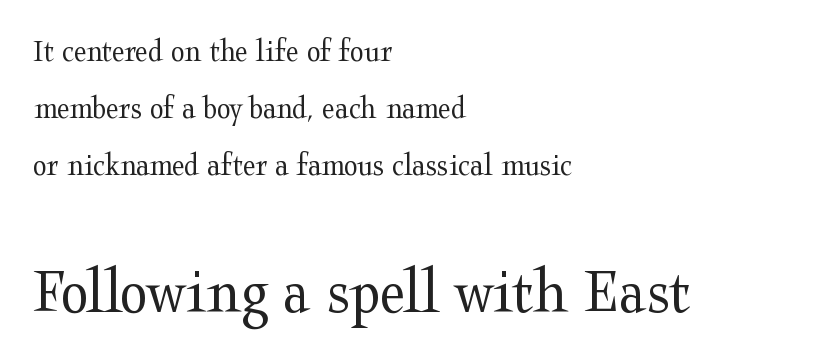
Q: Is the text bold? A: No.
Q: Is the text italic (slanted)? A: No, it is upright.
Q: Is the typeface a serif or a sans-serif typeface? A: Serif.
Q: Is the text underlined? A: No.
Q: How is the paragraph aligned? A: Left-aligned.
Q: Is the spacing between letters normal or unusually wide? A: Normal.
Q: Which block of text is set in a larger size, the first (top) or the second (bottom)? A: The second (bottom) one.
Q: Width (condensed, normal, or wide)? A: Wide.
Q: Stroke contrast? A: Medium.
Q: x-height? A: Medium.
Q: Monospaced? A: No.
